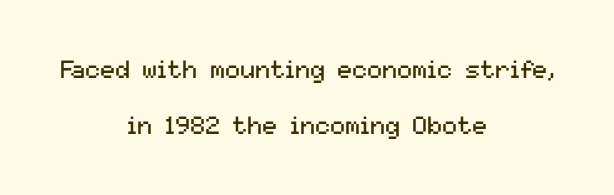
Q: Is the text bold? A: No.
Q: Is the text italic (slanted)? A: No, it is upright.
Q: Is the text underlined? A: No.
Q: How is the paragraph aligned? A: Centered.
Q: Is the spacing between letters normal or unusually wide? A: Normal.
Q: Is the spacing between lines tight, normal or loose? A: Loose.
